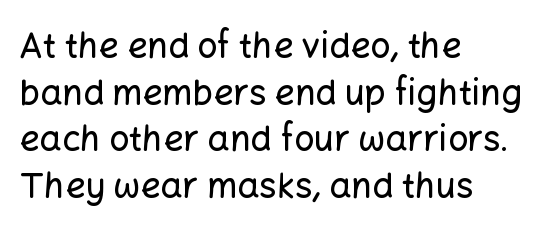
The image shows 35 px sans-serif type, upright; set left-aligned, normal line spacing (1.33x), normal letter spacing, not underlined; low stroke contrast and a medium x-height.
